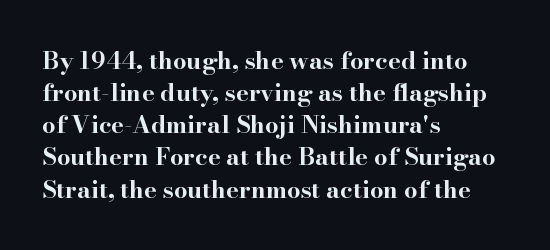
The image shows 24 px bold type, upright; set left-aligned, normal line spacing (1.34x), normal letter spacing, not underlined.
